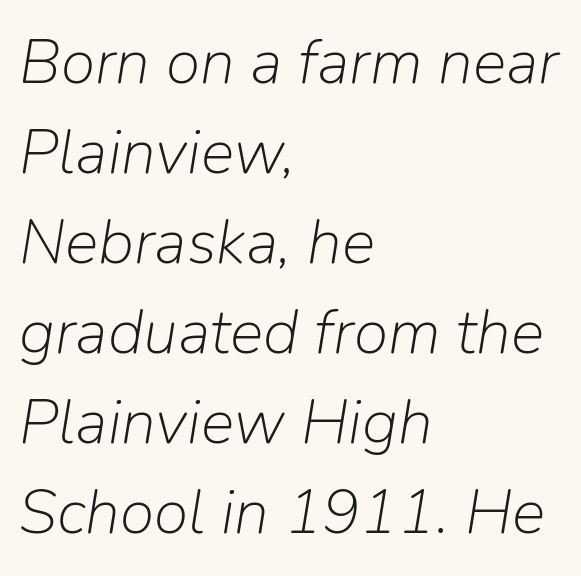
Q: Is the text bold? A: No.
Q: Is the text italic (slanted)? A: Yes, it leans right by about 9 degrees.
Q: Is the text underlined? A: No.
Q: How is the paragraph aligned? A: Left-aligned.
Q: Is the spacing between letters normal or unusually wide? A: Normal.
Q: Is the spacing between lines tight, normal or loose? A: Normal.
Q: Width (condensed, normal, or wide)? A: Normal.
Q: Stroke contrast? A: Low.
Q: x-height? A: Medium.
Q: Monospaced? A: No.
